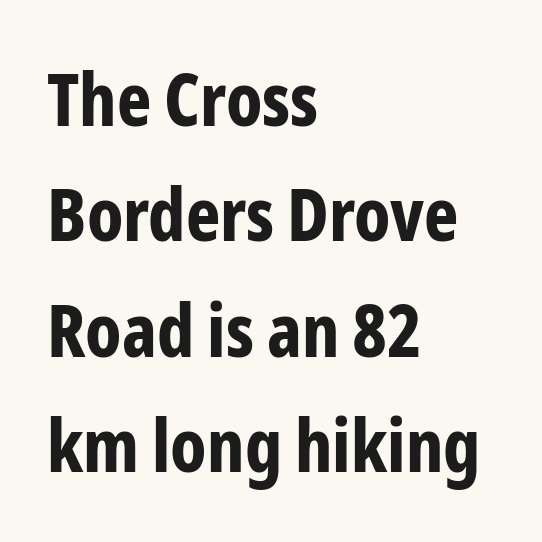
{"serif": "no", "italic": "no", "bold": "yes", "weight": "bold", "width": "condensed", "stroke_contrast": "low", "x_height": "medium", "monospaced": "no", "underline": "no", "align": "left", "line_spacing": "normal", "line_spacing_ratio": 1.58, "letter_spacing": "normal", "letter_spacing_em": 0.0, "glyph_px": 73}
